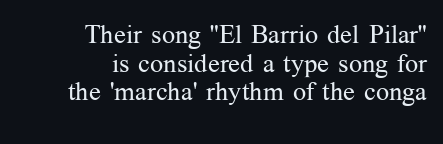
Q: Is the text bold? A: No.
Q: Is the text italic (slanted)? A: No, it is upright.
Q: Is the text underlined? A: No.
Q: How is the paragraph aligned? A: Right-aligned.
Q: Is the spacing between letters normal or unusually wide? A: Normal.
Q: Is the spacing between lines tight, normal or loose? A: Tight.
